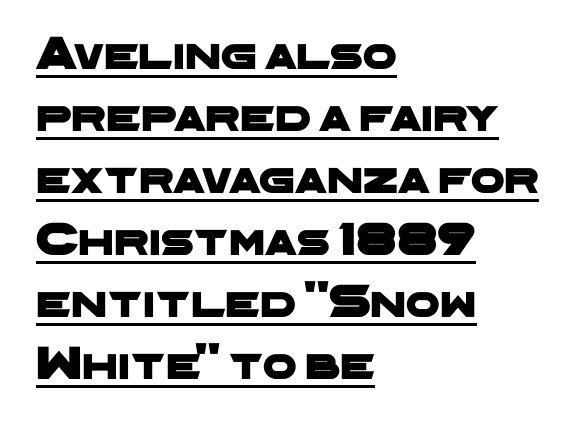
The image shows 48 px wide sans-serif type; set left-aligned, normal line spacing (1.29x), normal letter spacing, underlined; low stroke contrast and a medium x-height.
